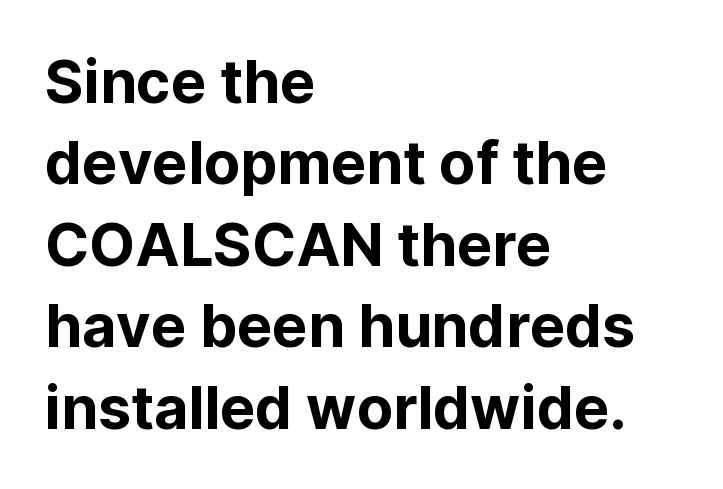
Q: Is the text italic (slanted)? A: No, it is upright.
Q: Is the typeface a serif or a sans-serif typeface? A: Sans-serif.
Q: Is the text underlined? A: No.
Q: How is the paragraph aligned? A: Left-aligned.
Q: Is the spacing between letters normal or unusually wide? A: Normal.
Q: Is the spacing between lines tight, normal or loose? A: Normal.
Q: Width (condensed, normal, or wide)? A: Normal.
Q: Stroke contrast? A: Low.
Q: x-height? A: Medium.
Q: Monospaced? A: No.
